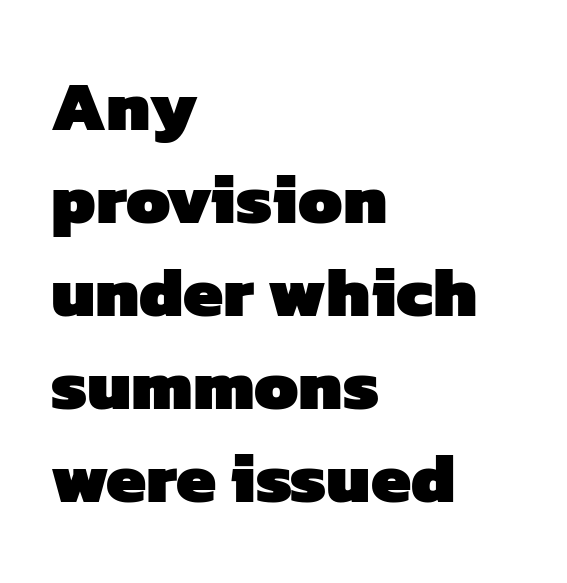
{"serif": "no", "bold": "yes", "weight": "heavy", "width": "normal", "stroke_contrast": "low", "x_height": "medium", "monospaced": "no", "underline": "no", "align": "left", "line_spacing": "normal", "line_spacing_ratio": 1.31, "letter_spacing": "normal", "letter_spacing_em": 0.0, "glyph_px": 71}
